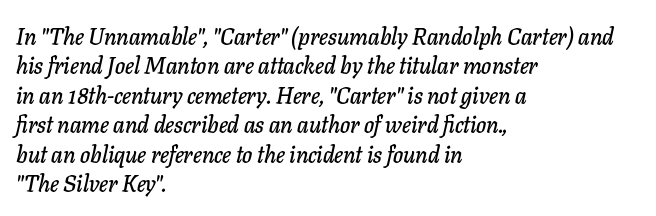
{"italic": "yes", "lean": "right", "slant_degrees": 11, "underline": "no", "align": "left", "line_spacing": "normal", "line_spacing_ratio": 1.28, "letter_spacing": "normal", "letter_spacing_em": 0.0, "glyph_px": 23}
